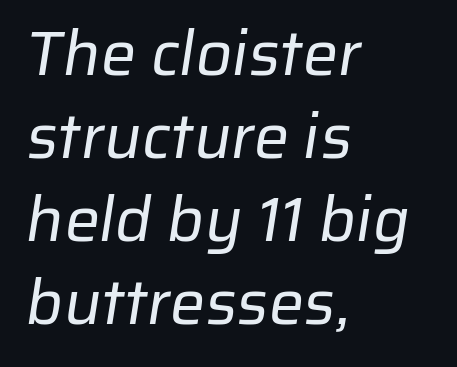
{"serif": "no", "bold": "no", "weight": "regular", "width": "normal", "stroke_contrast": "low", "x_height": "medium", "monospaced": "no", "underline": "no", "align": "left", "line_spacing": "normal", "line_spacing_ratio": 1.32, "letter_spacing": "normal", "letter_spacing_em": 0.0, "glyph_px": 63}
